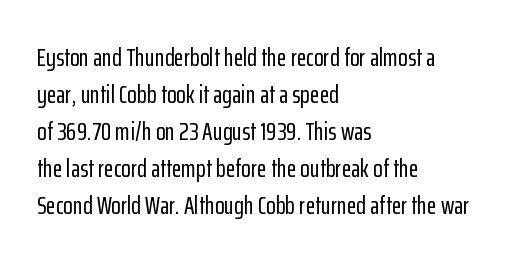
The image shows 25 px text type, upright; set left-aligned, normal line spacing (1.48x), normal letter spacing, not underlined.
